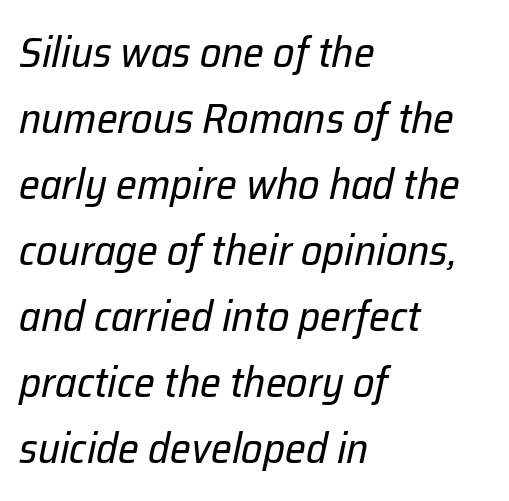
The image shows 42 px regular-weight type, italic (leaning right); set left-aligned, normal line spacing (1.57x), normal letter spacing, not underlined; low stroke contrast and a medium x-height.
